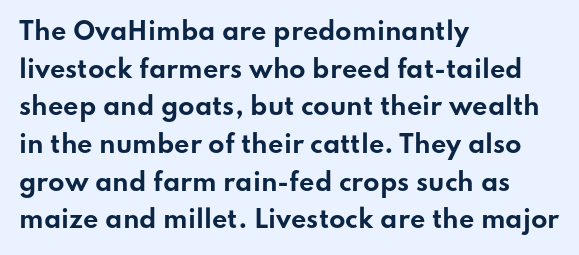
The image shows 24 px bold type, upright; set left-aligned, normal line spacing (1.57x), normal letter spacing, not underlined.
